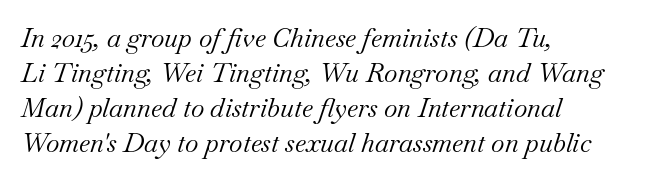
{"italic": "yes", "lean": "right", "slant_degrees": 18, "bold": "no", "underline": "no", "align": "left", "line_spacing": "normal", "line_spacing_ratio": 1.35, "letter_spacing": "normal", "letter_spacing_em": 0.0, "glyph_px": 26}
